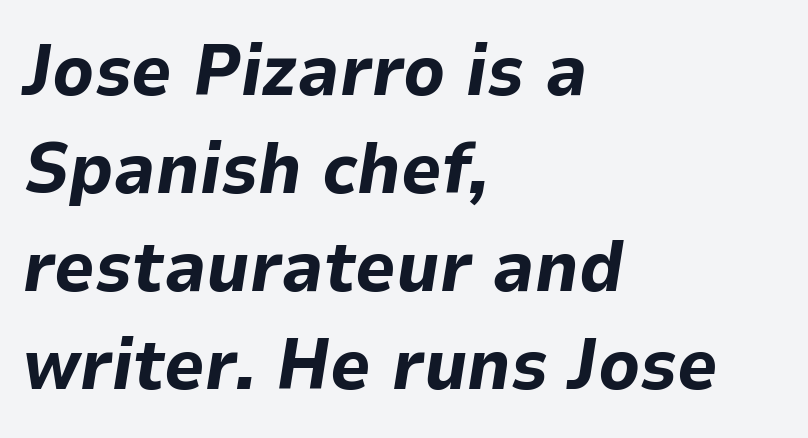
Q: Is the text bold? A: Yes.
Q: Is the text italic (slanted)? A: Yes, it leans right by about 9 degrees.
Q: Is the text underlined? A: No.
Q: How is the paragraph aligned? A: Left-aligned.
Q: Is the spacing between letters normal or unusually wide? A: Normal.
Q: Is the spacing between lines tight, normal or loose? A: Normal.
Q: Width (condensed, normal, or wide)? A: Normal.
Q: Stroke contrast? A: Low.
Q: x-height? A: Medium.
Q: Monospaced? A: No.
